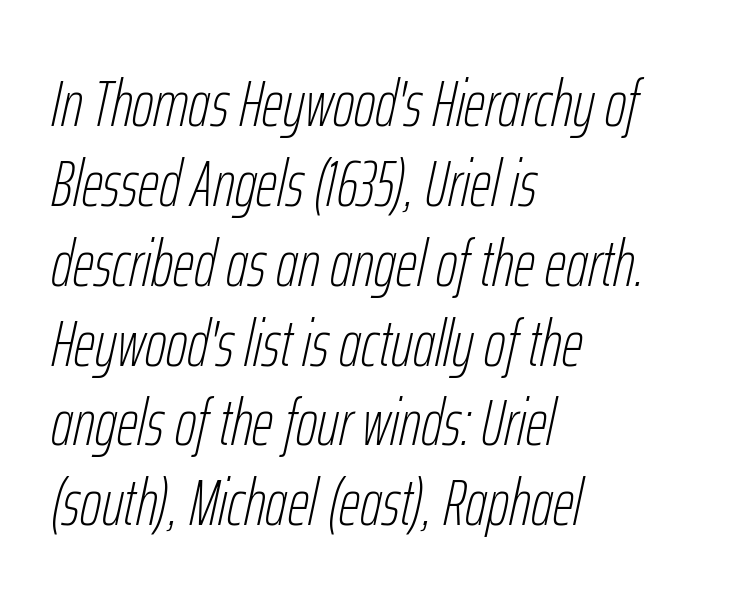
A typesetter would call this proportional, since set widths differ per character. The text block is weighted toward the left margin, trailing off unevenly rightward. Compared with a typical body face, this is equally light or lighter still. Check under the words: just untouched page. Quick note: italic.
